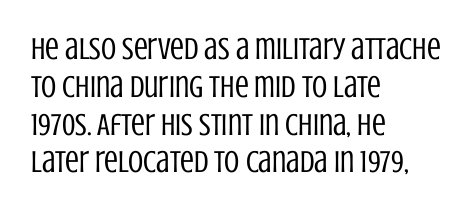
Q: Is the text bold? A: No.
Q: Is the text italic (slanted)? A: No, it is upright.
Q: Is the typeface a serif or a sans-serif typeface? A: Sans-serif.
Q: Is the text underlined? A: No.
Q: How is the paragraph aligned? A: Left-aligned.
Q: Is the spacing between letters normal or unusually wide? A: Normal.
Q: Width (condensed, normal, or wide)? A: Condensed.
Q: Stroke contrast? A: Low.
Q: x-height? A: Large.
Q: Monospaced? A: No.
